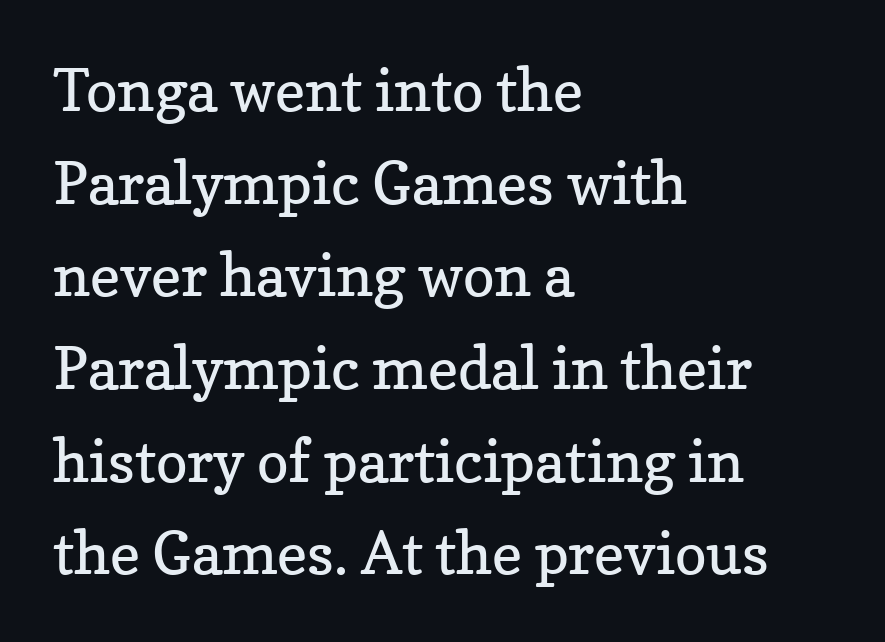
Words appear dense and cohesive because spacing is normal. Each new line begins a customary step beneath the previous one. Note the varied advance widths — an 'i' is clearly narrower than an 'm'. Type style note: has serifs. No chunkiness to these letters — they're not bold.
